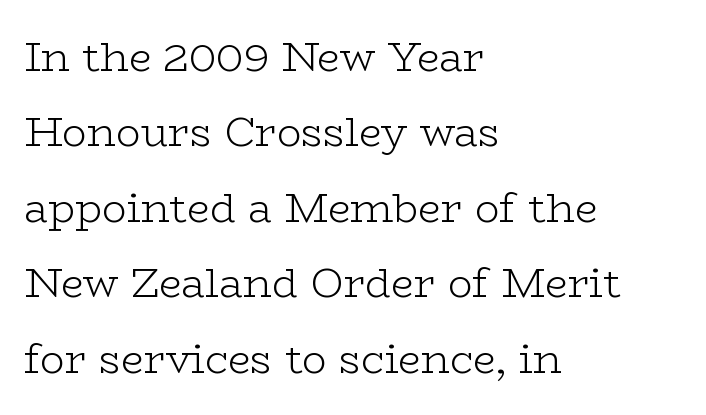
Q: Is the text bold? A: No.
Q: Is the text italic (slanted)? A: No, it is upright.
Q: Is the typeface a serif or a sans-serif typeface? A: Serif.
Q: Is the text underlined? A: No.
Q: How is the paragraph aligned? A: Left-aligned.
Q: Is the spacing between letters normal or unusually wide? A: Normal.
Q: Width (condensed, normal, or wide)? A: Wide.
Q: Stroke contrast? A: Low.
Q: x-height? A: Medium.
Q: Monospaced? A: No.
